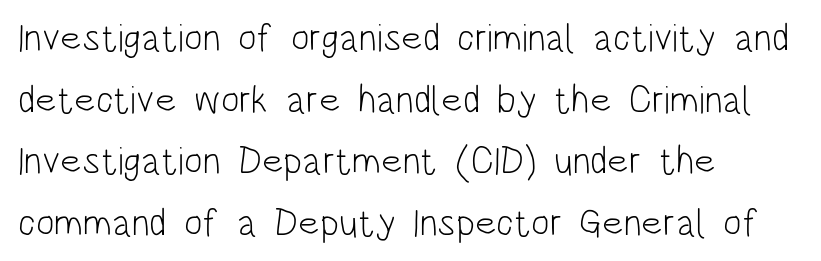
{"serif": "no", "italic": "no", "bold": "no", "weight": "light", "width": "condensed", "stroke_contrast": "low", "x_height": "large", "monospaced": "no", "underline": "no", "align": "left", "line_spacing": "normal", "line_spacing_ratio": 1.58, "letter_spacing": "normal", "letter_spacing_em": 0.0, "glyph_px": 39}
